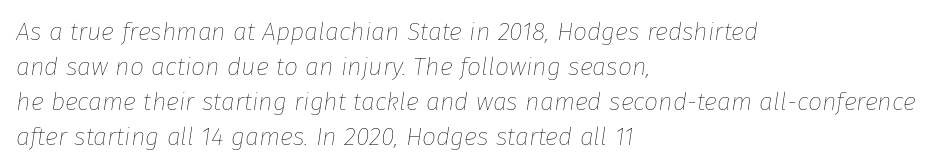
Q: Is the text bold? A: No.
Q: Is the text italic (slanted)? A: Yes, it leans right by about 8 degrees.
Q: Is the text underlined? A: No.
Q: How is the paragraph aligned? A: Left-aligned.
Q: Is the spacing between letters normal or unusually wide? A: Normal.
Q: Is the spacing between lines tight, normal or loose? A: Normal.
